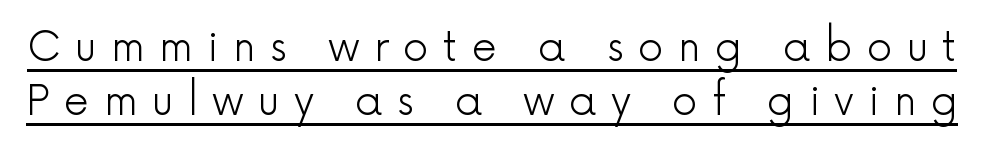
The image shows 40 px light sans-serif type, upright; set normal line spacing (1.34x), unusually wide letter spacing (+0.36 em), underlined; a medium x-height.
